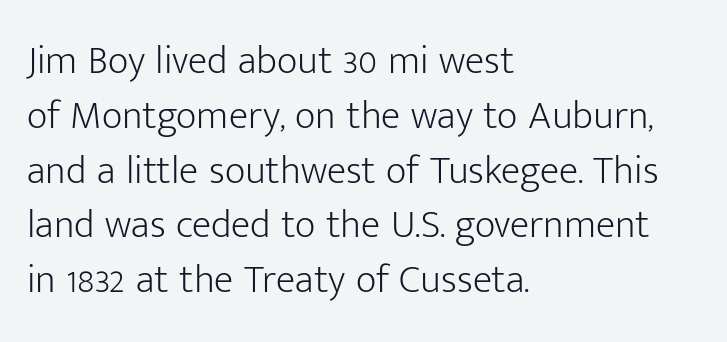
Upright lettering throughout. Unmarked baselines from the first word to the last. Is this a fixed-width face? No — the glyphs have proportional, varying widths. The type is set solid horizontally, with unmodified tracking.
